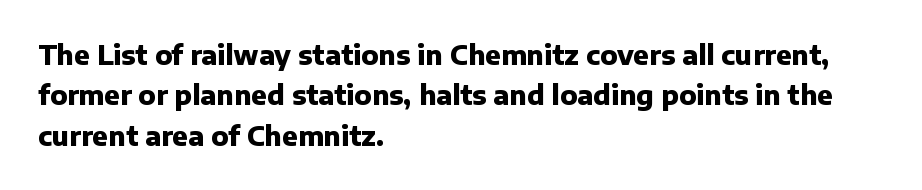
{"italic": "no", "bold": "yes", "underline": "no", "align": "left", "line_spacing": "normal", "line_spacing_ratio": 1.55, "letter_spacing": "normal", "letter_spacing_em": 0.0, "glyph_px": 26}
